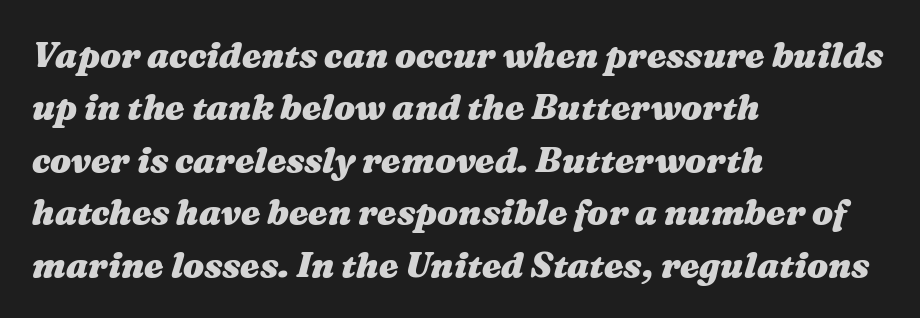
{"italic": "yes", "lean": "right", "slant_degrees": 16, "bold": "yes", "weight": "heavy", "width": "wide", "stroke_contrast": "medium", "x_height": "medium", "monospaced": "no", "underline": "no", "align": "left", "line_spacing": "normal", "line_spacing_ratio": 1.5, "letter_spacing": "normal", "letter_spacing_em": 0.0, "glyph_px": 35}
